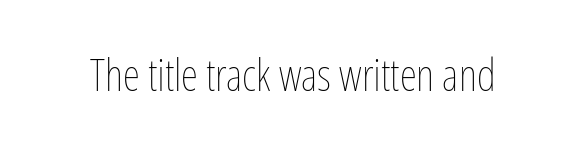
Q: Is the text bold? A: No.
Q: Is the text italic (slanted)? A: No, it is upright.
Q: Is the text underlined? A: No.
Q: Is the spacing between letters normal or unusually wide? A: Normal.
Q: Width (condensed, normal, or wide)? A: Condensed.
Q: Stroke contrast? A: Low.
Q: x-height? A: Medium.
Q: Monospaced? A: No.
